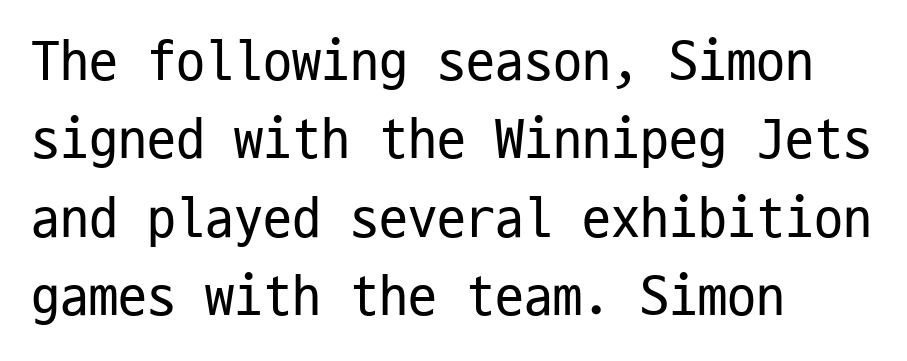
The image shows 58 px regular-weight, condensed sans-serif type, upright, monospaced; set left-aligned, normal line spacing (1.35x), normal letter spacing, not underlined; low stroke contrast and a medium x-height.
